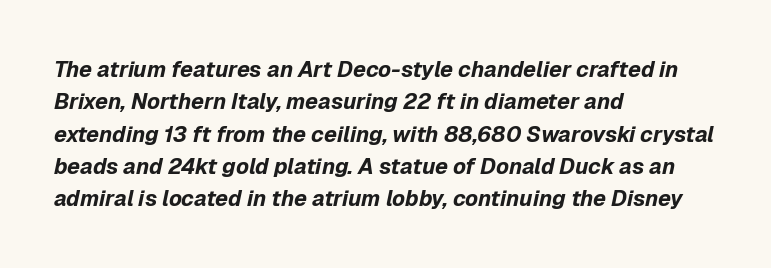
The image shows 22 px bold type, italic (leaning right); set left-aligned, normal line spacing (1.47x), normal letter spacing, not underlined.
